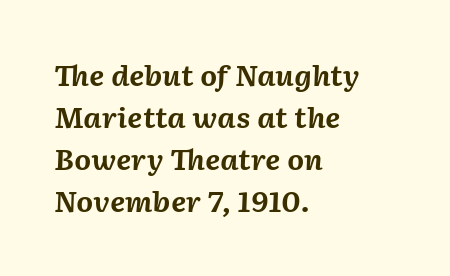
{"italic": "yes", "lean": "right", "slant_degrees": 2, "bold": "yes", "underline": "no", "align": "left", "line_spacing": "normal", "line_spacing_ratio": 1.56, "letter_spacing": "normal", "letter_spacing_em": 0.0, "glyph_px": 27}
